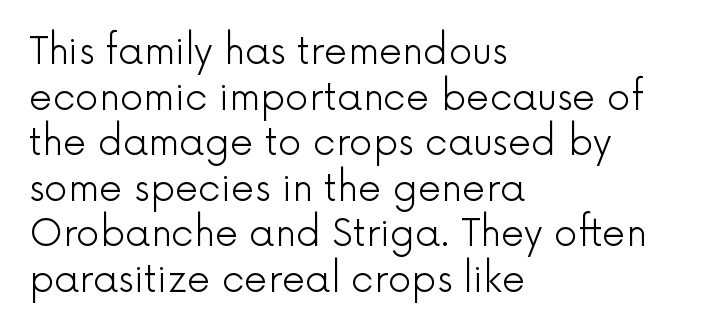
Every stem runs plumb, perpendicular to the baseline. This sample uses a sans-serif face. The letters advance in unequal steps, a hallmark of proportional type. Spacing between characters is what you'd get straight out of the box. The text block is weighted toward the left margin, trailing off unevenly rightward. On a weight scale, this lands at 450 or below.
